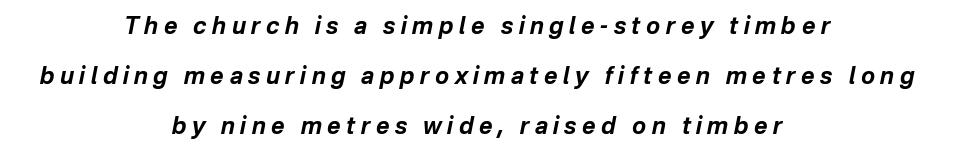
Horizontal bands of white between lines are thick stripes. The axis of the letterforms is tilted away from vertical. The typesetter chose a symmetrical, centered arrangement here. Compared with typical body copy, the letter spacing here is much looser. Weight: bold.
